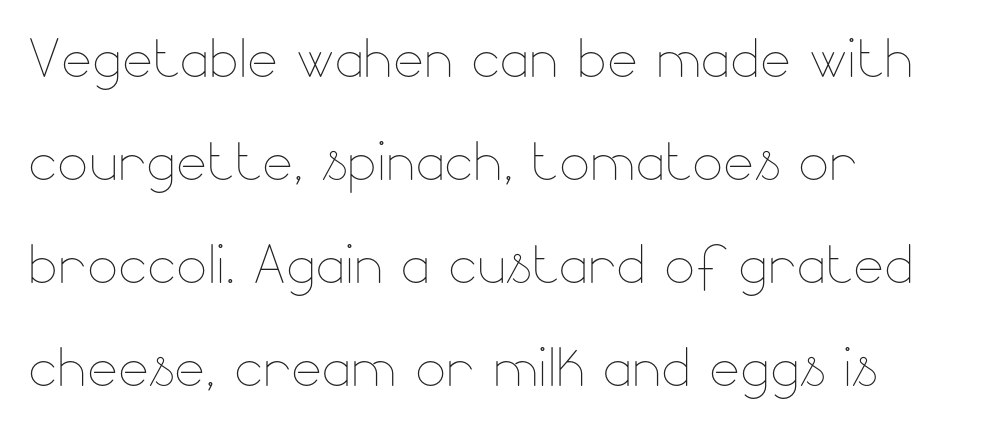
The image shows 73 px thin type, upright; set left-aligned, normal line spacing (1.41x), normal letter spacing, not underlined; low stroke contrast and a small x-height.
